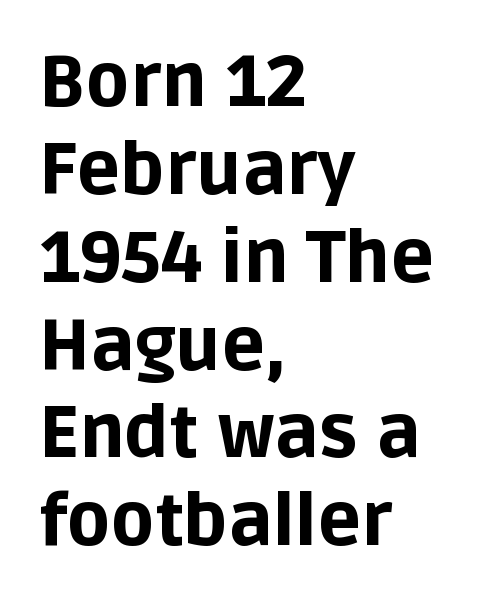
{"serif": "no", "italic": "no", "bold": "yes", "weight": "bold", "width": "normal", "stroke_contrast": "low", "x_height": "large", "monospaced": "no", "underline": "no", "align": "left", "line_spacing_ratio": 1.22, "letter_spacing": "normal", "letter_spacing_em": 0.0, "glyph_px": 72}
